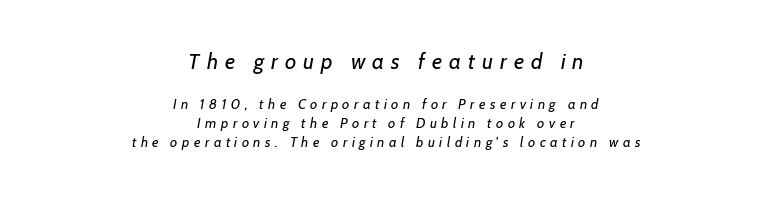
{"italic": "yes", "lean": "right", "slant_degrees": 7, "bold": "no", "underline": "no", "align": "center", "line_spacing": "normal", "line_spacing_ratio": 1.37, "letter_spacing": "wide", "letter_spacing_em": 0.32, "larger_block": "first", "size_ratio": 1.57, "glyph_px": 22}
